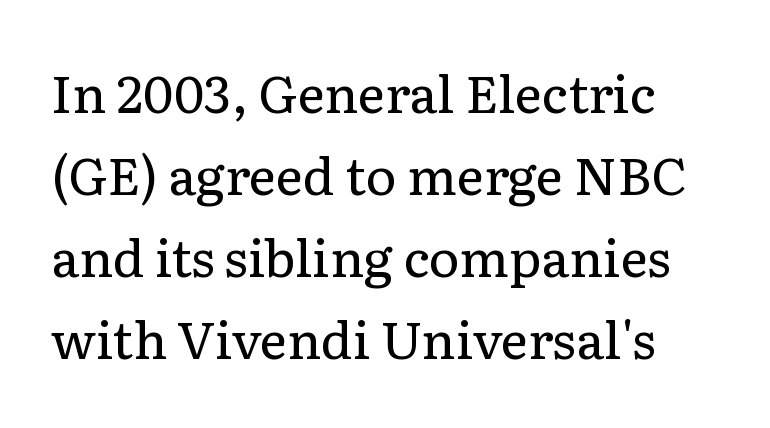
The image shows 52 px regular-weight serif type, upright; set normal line spacing (1.58x), normal letter spacing, not underlined; low stroke contrast and a medium x-height.
